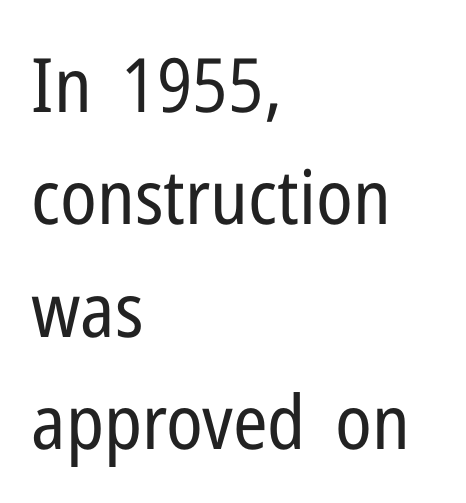
Line spacing here is normal. This sample uses plain, unmodified letter spacing. You could not count columns in this text — the font is proportionally spaced. No heavy texture on the line: the type isn't bold. The lines in this sample share a left origin and differ only in where they stop.
